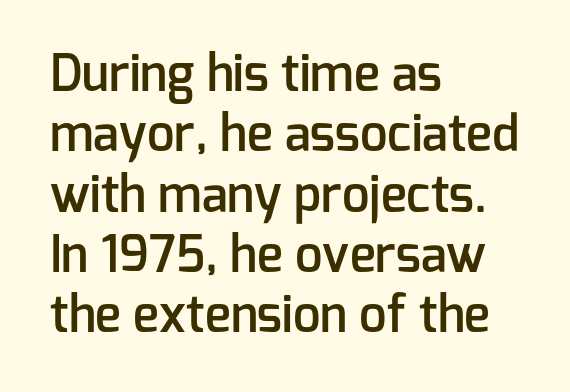
Q: Is the text bold? A: Semi-bold.
Q: Is the text italic (slanted)? A: No, it is upright.
Q: Is the typeface a serif or a sans-serif typeface? A: Sans-serif.
Q: Is the text underlined? A: No.
Q: How is the paragraph aligned? A: Left-aligned.
Q: Is the spacing between letters normal or unusually wide? A: Normal.
Q: Width (condensed, normal, or wide)? A: Normal.
Q: Stroke contrast? A: Low.
Q: x-height? A: Medium.
Q: Monospaced? A: No.
